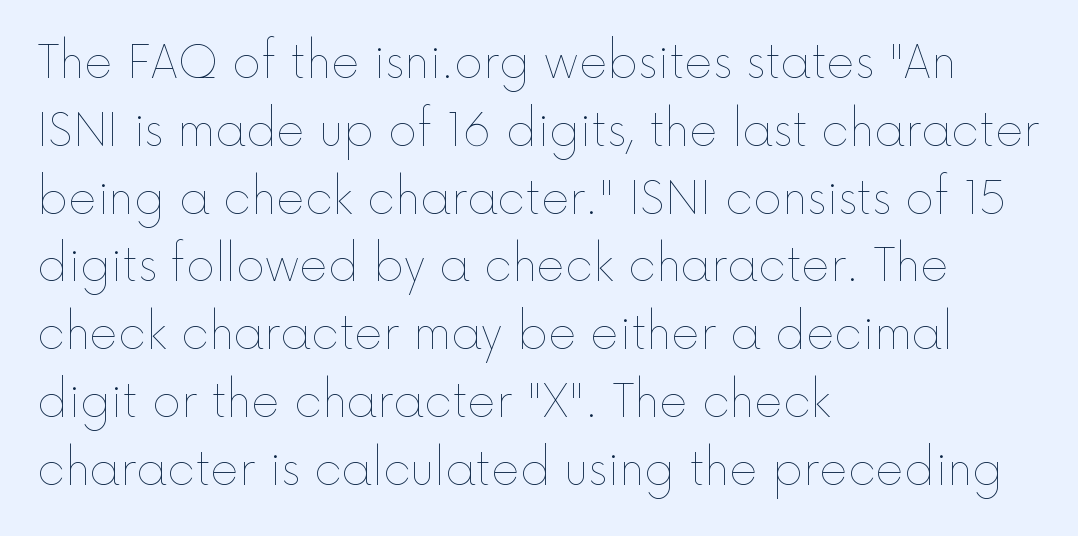
The image shows 44 px thin type, upright; set left-aligned, normal line spacing (1.54x), normal letter spacing, not underlined; a medium x-height.
